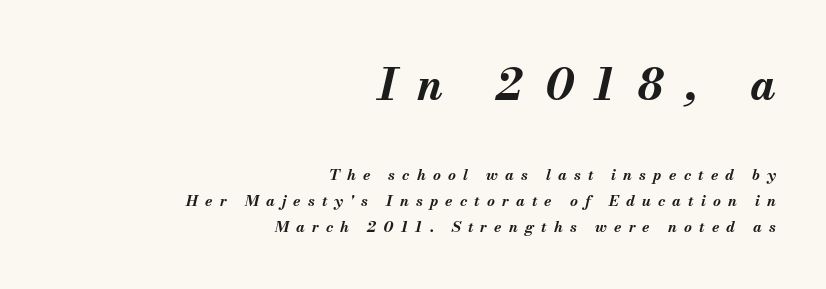
The image shows 44 px bold type, italic (leaning right); set right-aligned, line spacing 1.76x, unusually wide letter spacing (+0.48 em), not underlined; the first (top) block is 2.93x larger; medium stroke contrast and a small x-height.
